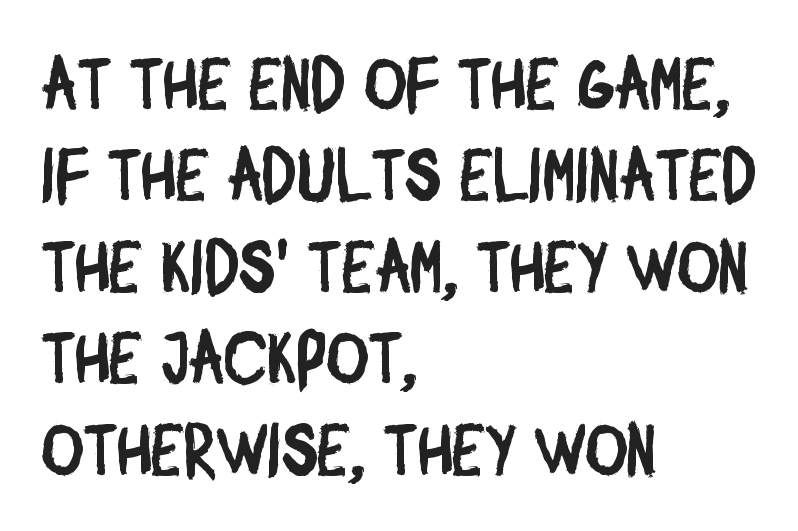
The space between consecutive lines is moderate. Layout note: lines flush left. The rendering uses natural spacing where letterforms have individual widths. Short note: letters normally spaced.
